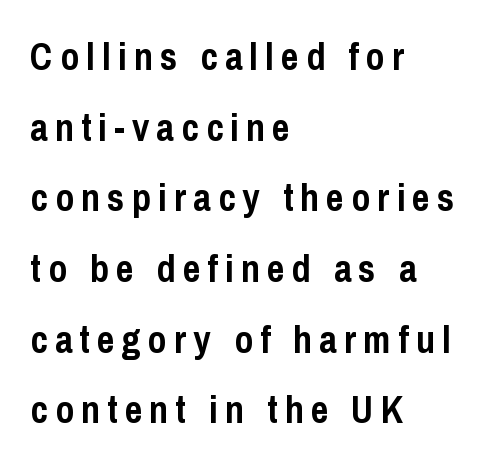
The image shows 38 px semibold, condensed sans-serif type, upright; set left-aligned, line spacing 1.86x, not underlined; low stroke contrast and a medium x-height.
